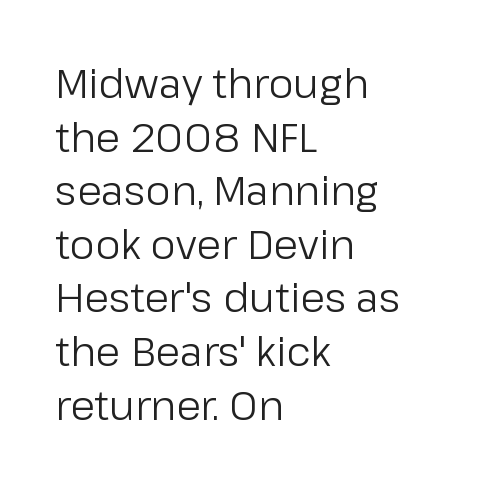
The image shows 40 px regular-weight sans-serif type, upright; set left-aligned, normal line spacing (1.34x), normal letter spacing, not underlined; low stroke contrast and a medium x-height.
